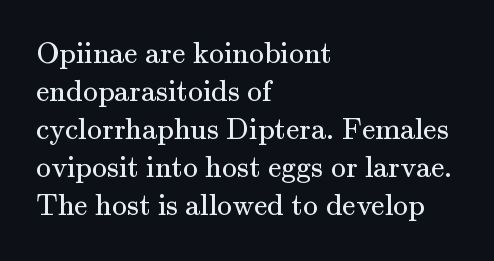
Q: Is the text bold? A: No.
Q: Is the text italic (slanted)? A: No, it is upright.
Q: Is the typeface a serif or a sans-serif typeface? A: Serif.
Q: Is the text underlined? A: No.
Q: How is the paragraph aligned? A: Left-aligned.
Q: Is the spacing between letters normal or unusually wide? A: Normal.
Q: Is the spacing between lines tight, normal or loose? A: Normal.
Q: Width (condensed, normal, or wide)? A: Normal.
Q: Stroke contrast? A: Medium.
Q: x-height? A: Small.
Q: Monospaced? A: No.
